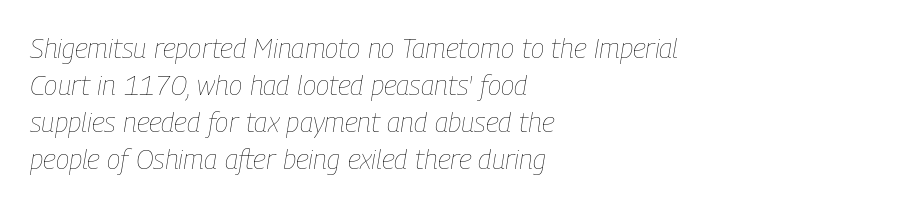
The image shows 28 px thin, condensed type, italic (leaning right); set left-aligned, normal line spacing (1.32x), normal letter spacing, not underlined; low stroke contrast and a medium x-height.
